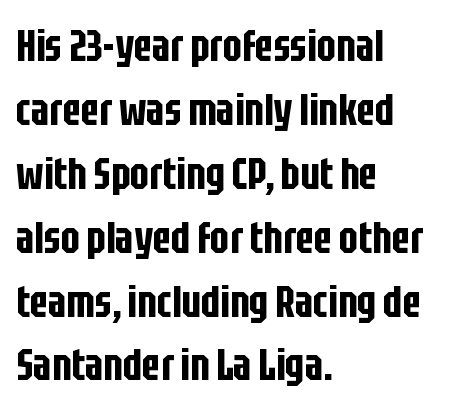
{"serif": "no", "italic": "no", "width": "condensed", "stroke_contrast": "low", "x_height": "large", "monospaced": "no", "underline": "no", "align": "left", "line_spacing": "normal", "line_spacing_ratio": 1.42, "letter_spacing": "normal", "letter_spacing_em": 0.0, "glyph_px": 45}
